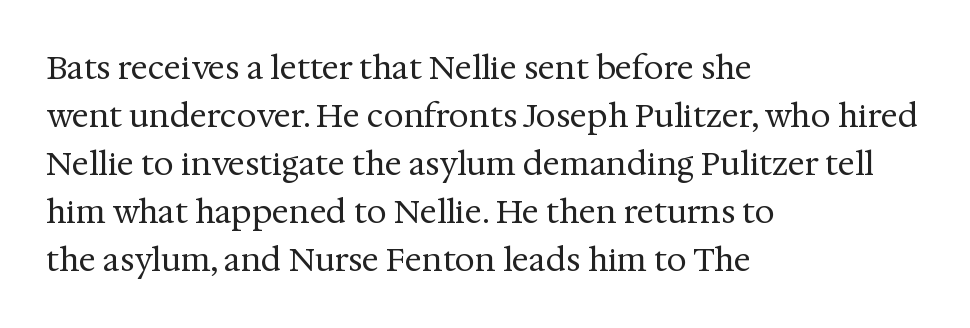
Check the space under the baseline: it is left empty. Is there any slant? The stems are plumb. If you measured baseline to baseline, you'd find a middling distance. Layout note: lines flush left. The text was rendered using a seriffed face with decorative stroke endings.
